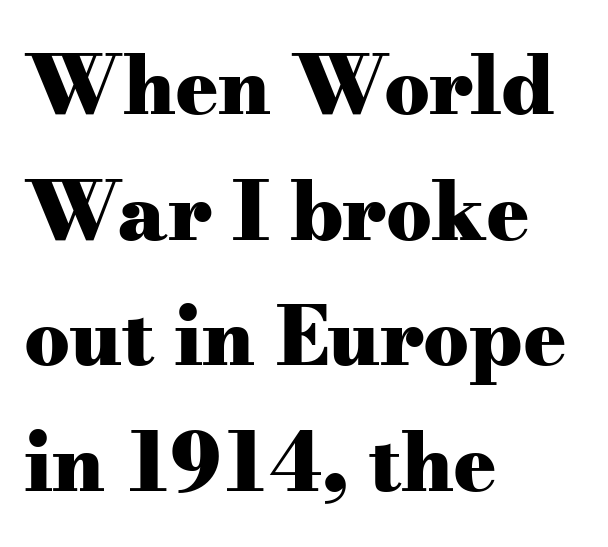
{"serif": "yes", "italic": "no", "bold": "yes", "weight": "heavy", "width": "wide", "stroke_contrast": "medium", "x_height": "small", "monospaced": "no", "underline": "no", "align": "left", "line_spacing": "normal", "line_spacing_ratio": 1.57, "letter_spacing": "normal", "letter_spacing_em": 0.0, "glyph_px": 80}
